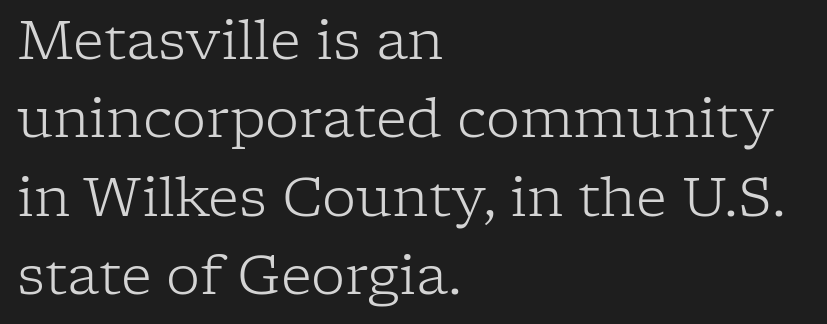
Every row of glyphs begins at an identical x-position on the left. Classification — serif. Bare-footed words on every line. The rendering keeps characters at their native spacing. A normal amount of white space separates one row of letters from the next. The strokes are not fattened; the text isn't bold.
